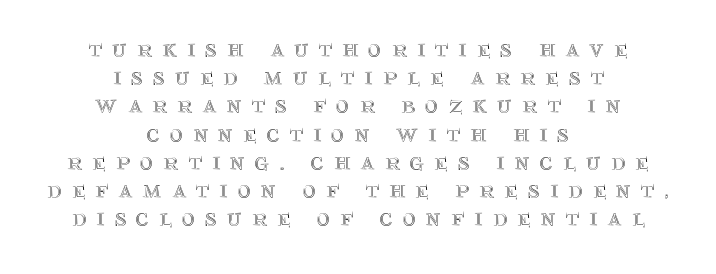
Q: Is the text italic (slanted)? A: No, it is upright.
Q: Is the text underlined? A: No.
Q: How is the paragraph aligned? A: Centered.
Q: Is the spacing between letters normal or unusually wide? A: Unusually wide.
Q: Is the spacing between lines tight, normal or loose? A: Tight.
